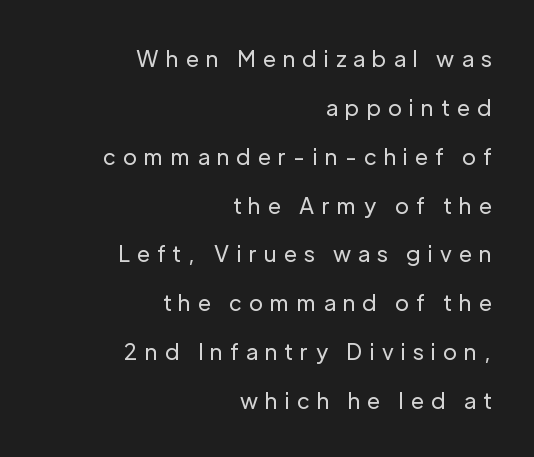
Q: Is the text bold? A: No.
Q: Is the text italic (slanted)? A: No, it is upright.
Q: Is the text underlined? A: No.
Q: How is the paragraph aligned? A: Right-aligned.
Q: Is the spacing between letters normal or unusually wide? A: Unusually wide.
Q: Is the spacing between lines tight, normal or loose? A: Loose.
